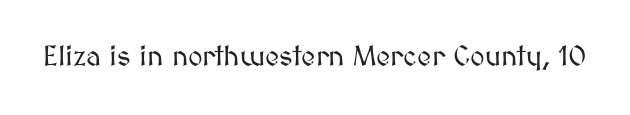
The image shows 28 px text type, upright; set normal letter spacing, not underlined; medium stroke contrast and a medium x-height.
